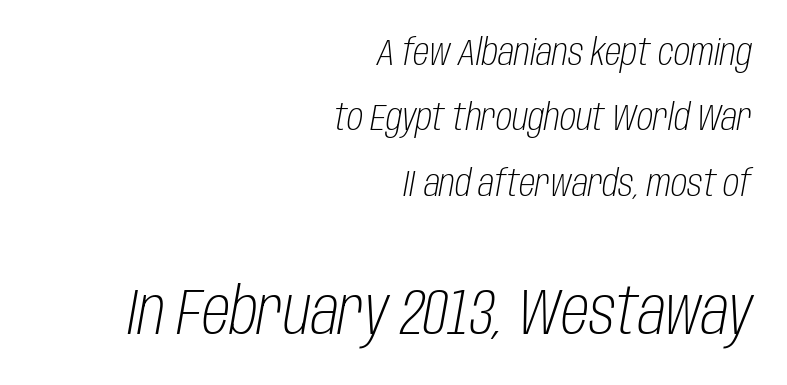
There is no visible air inserted between adjacent glyphs. The compositor pushed each line to the right boundary. Here the designer chose a conventional face with non-uniform glyph widths. Underline: absent. The composition opens small and finishes big. Think standard paragraph weight, or any step lighter than that.
